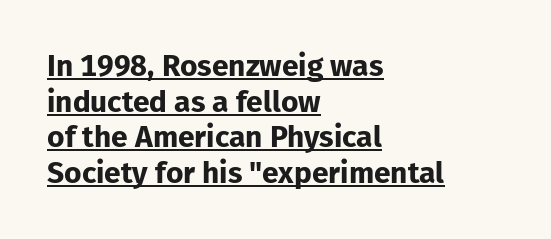
Q: Is the text bold? A: Yes.
Q: Is the text italic (slanted)? A: No, it is upright.
Q: Is the typeface a serif or a sans-serif typeface? A: Sans-serif.
Q: Is the text underlined? A: Yes.
Q: How is the paragraph aligned? A: Left-aligned.
Q: Is the spacing between letters normal or unusually wide? A: Normal.
Q: Width (condensed, normal, or wide)? A: Normal.
Q: Stroke contrast? A: Low.
Q: x-height? A: Medium.
Q: Monospaced? A: No.
